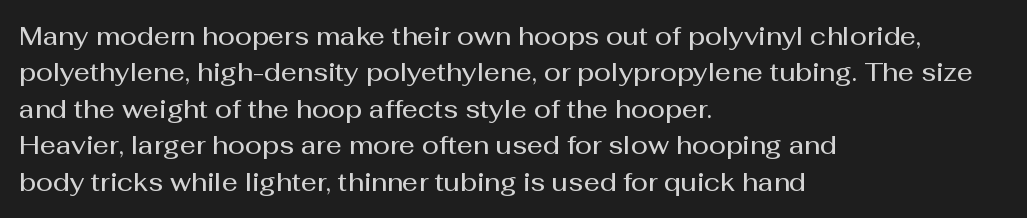
Q: Is the text bold? A: Semi-bold.
Q: Is the text italic (slanted)? A: No, it is upright.
Q: Is the text underlined? A: No.
Q: How is the paragraph aligned? A: Left-aligned.
Q: Is the spacing between letters normal or unusually wide? A: Normal.
Q: Is the spacing between lines tight, normal or loose? A: Normal.
